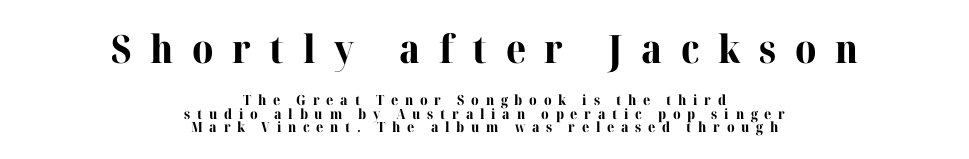
The image shows 39 px bold serif type, upright; set centered, tight line spacing (0.97x), unusually wide letter spacing (+0.48 em), not underlined; the first (top) block is 2.79x larger; high stroke contrast and a medium x-height.
